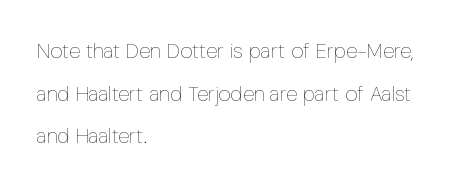
The image shows 21 px text type, upright; set left-aligned, loose line spacing (2.03x), normal letter spacing, not underlined.
